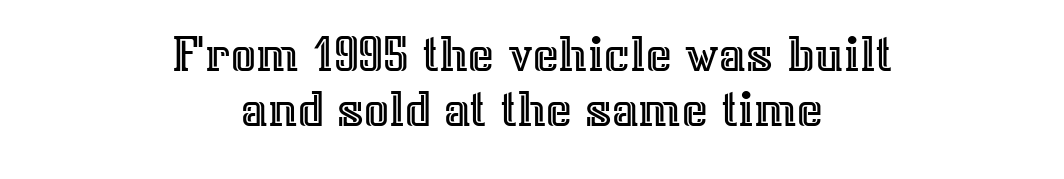
{"italic": "no", "width": "normal", "x_height": "medium", "monospaced": "no", "underline": "no", "align": "center", "line_spacing": "tight", "line_spacing_ratio": 1.0, "letter_spacing": "normal", "letter_spacing_em": 0.0, "glyph_px": 55}
